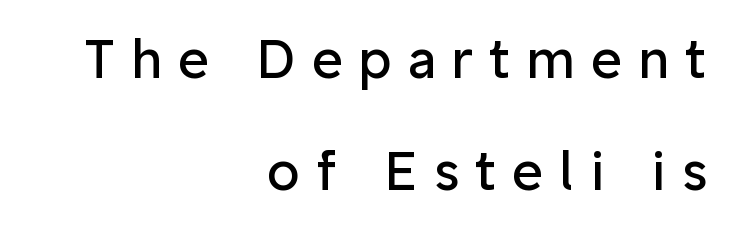
{"serif": "no", "italic": "no", "bold": "no", "weight": "regular", "width": "normal", "stroke_contrast": "low", "x_height": "medium", "monospaced": "no", "underline": "no", "align": "right", "line_spacing": "loose", "line_spacing_ratio": 2.12, "letter_spacing": "wide", "letter_spacing_em": 0.3, "glyph_px": 53}
